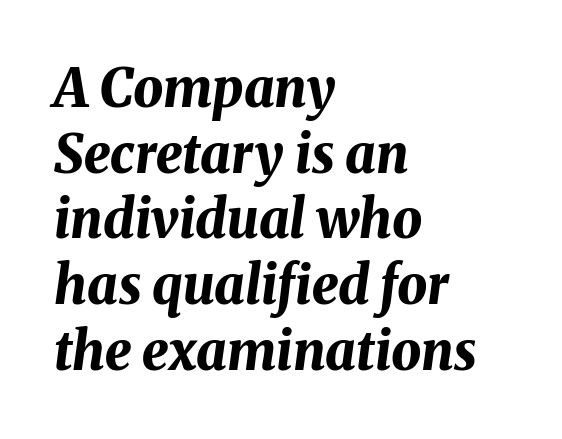
Q: Is the text bold? A: Yes.
Q: Is the text italic (slanted)? A: Yes, it leans right by about 8 degrees.
Q: Is the text underlined? A: No.
Q: How is the paragraph aligned? A: Left-aligned.
Q: Is the spacing between letters normal or unusually wide? A: Normal.
Q: Width (condensed, normal, or wide)? A: Normal.
Q: Stroke contrast? A: Medium.
Q: x-height? A: Medium.
Q: Monospaced? A: No.
